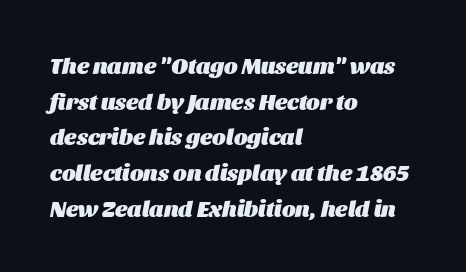
The image shows 23 px bold type, italic (leaning right); set left-aligned, normal line spacing (1.55x), normal letter spacing, not underlined.
